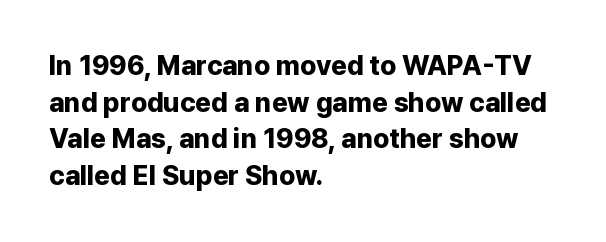
The image shows 27 px bold type, upright; set left-aligned, normal line spacing (1.36x), normal letter spacing, not underlined.
